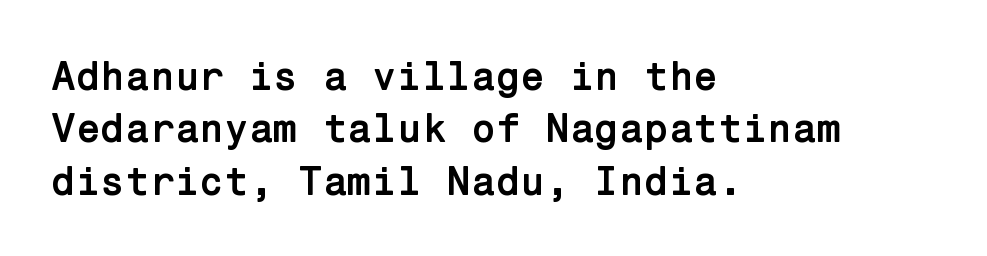
{"serif": "no", "italic": "no", "bold": "yes", "weight": "semibold", "width": "normal", "stroke_contrast": "low", "x_height": "medium", "underline": "no", "align": "left", "line_spacing": "normal", "line_spacing_ratio": 1.31, "letter_spacing": "normal", "letter_spacing_em": 0.0, "glyph_px": 40}
